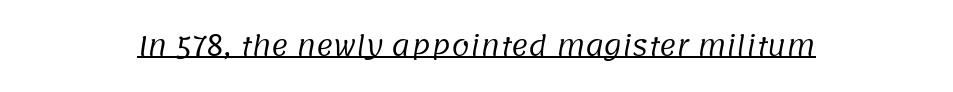
{"bold": "no", "underline": "yes", "align": "center", "letter_spacing": "normal", "letter_spacing_em": 0.0, "glyph_px": 26}
